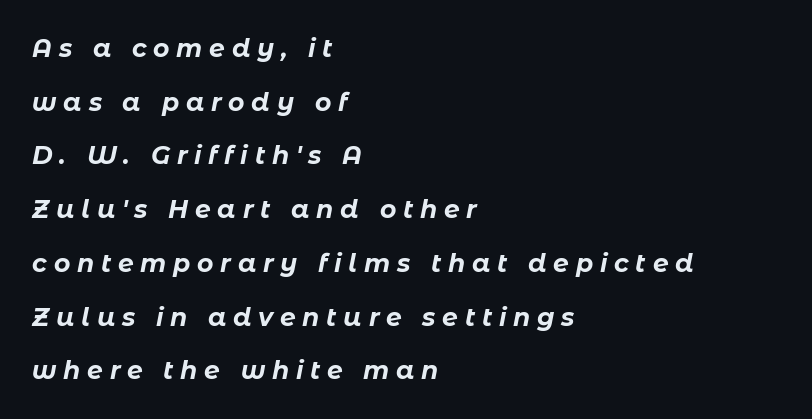
Q: Is the text bold? A: Yes.
Q: Is the text italic (slanted)? A: Yes, it leans right by about 11 degrees.
Q: Is the text underlined? A: No.
Q: How is the paragraph aligned? A: Left-aligned.
Q: Is the spacing between letters normal or unusually wide? A: Unusually wide.
Q: Is the spacing between lines tight, normal or loose? A: Loose.
